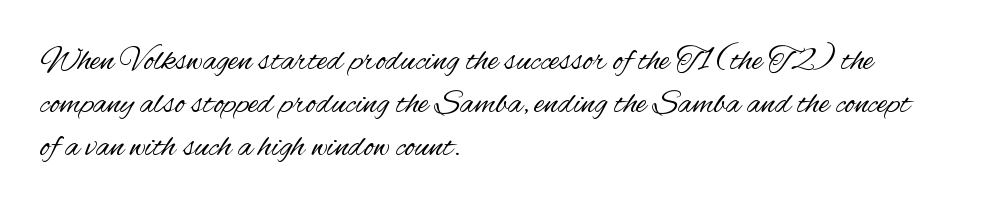
The image shows 34 px regular-weight, condensed sans-serif type; set left-aligned, normal line spacing (1.26x), normal letter spacing, not underlined; medium stroke contrast and a small x-height.
